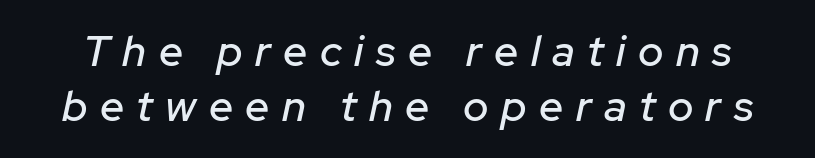
The image shows 43 px text type, italic (leaning right); set normal line spacing (1.28x), unusually wide letter spacing (+0.29 em), not underlined; low stroke contrast and a medium x-height.
